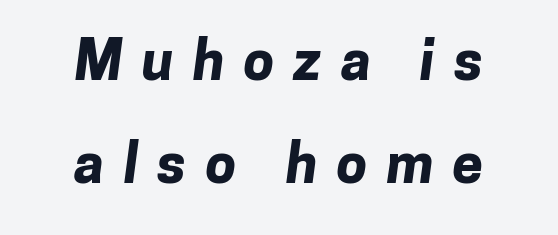
Compared with typical body copy, the letter spacing here is much looser. On the weight axis this lands at bold, roughly 700. The specimen omits any rule beneath the text block's lines. Examine the stroke ends and you'll find no serifs. Is this a fixed-width face? No — the glyphs have proportional, varying widths.
